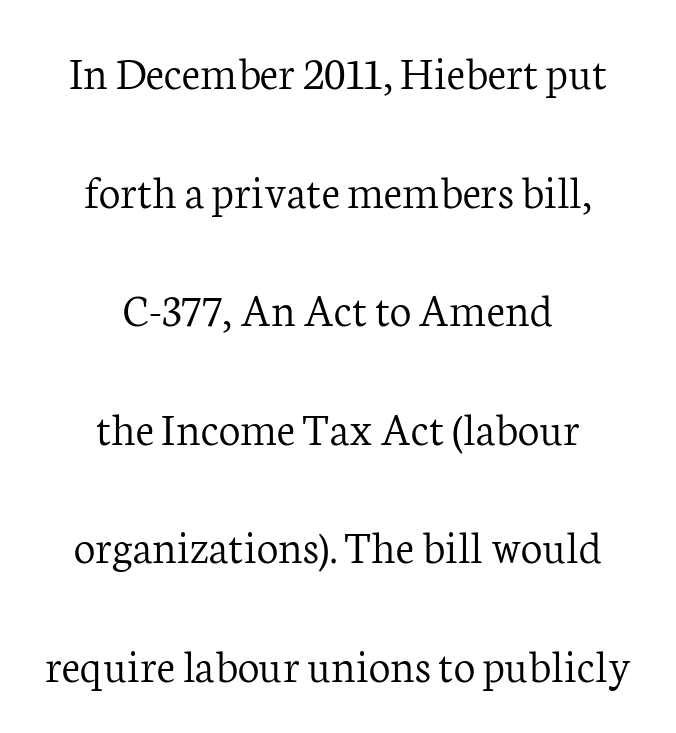
The image shows 48 px light serif type, upright; set centered, loose line spacing (2.47x), normal letter spacing, not underlined; low stroke contrast and a medium x-height.
